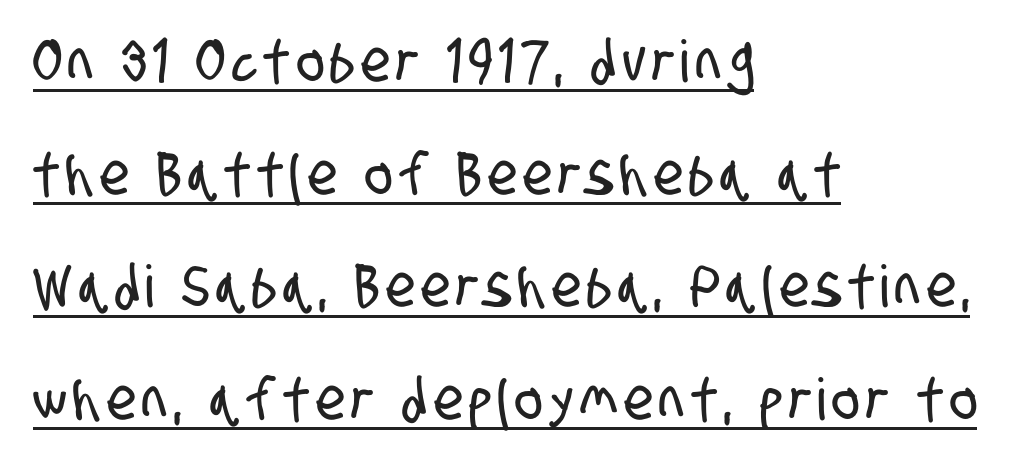
Q: Is the typeface a serif or a sans-serif typeface? A: Sans-serif.
Q: Is the text underlined? A: Yes.
Q: How is the paragraph aligned? A: Left-aligned.
Q: Is the spacing between lines tight, normal or loose? A: Loose.
Q: Width (condensed, normal, or wide)? A: Condensed.
Q: Stroke contrast? A: Low.
Q: x-height? A: Large.
Q: Monospaced? A: No.
